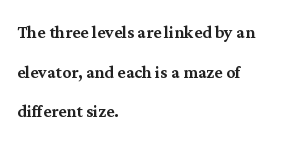
Q: Is the text italic (slanted)? A: No, it is upright.
Q: Is the text underlined? A: No.
Q: How is the paragraph aligned? A: Left-aligned.
Q: Is the spacing between letters normal or unusually wide? A: Normal.
